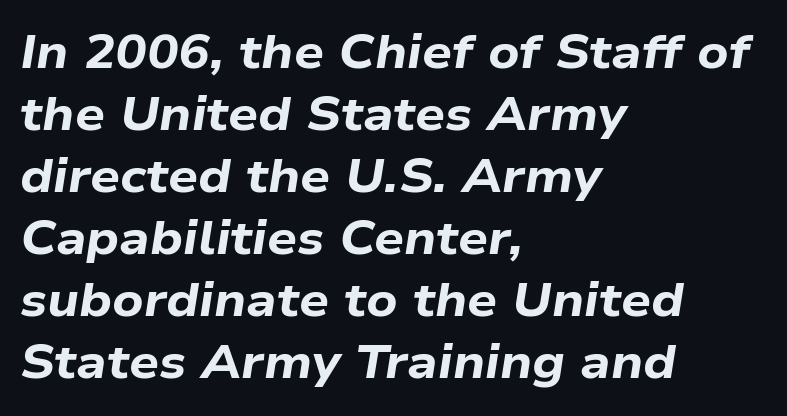
The image shows 47 px bold, wide type, italic (leaning right); set left-aligned, normal line spacing (1.32x), normal letter spacing, not underlined; low stroke contrast and a medium x-height.
